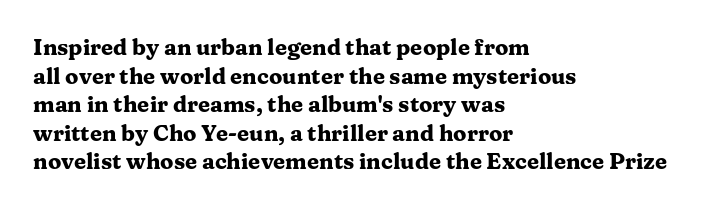
Q: Is the text bold? A: Yes.
Q: Is the text italic (slanted)? A: No, it is upright.
Q: Is the text underlined? A: No.
Q: How is the paragraph aligned? A: Left-aligned.
Q: Is the spacing between letters normal or unusually wide? A: Normal.
Q: Is the spacing between lines tight, normal or loose? A: Normal.
